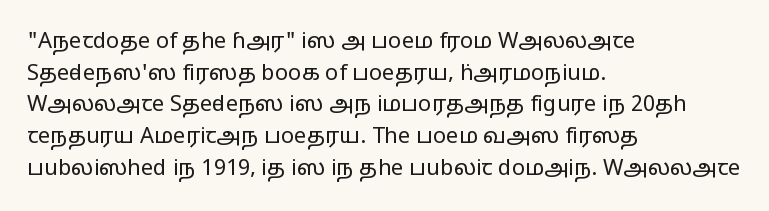
Q: Is the text bold? A: No.
Q: Is the text italic (slanted)? A: No, it is upright.
Q: Is the text underlined? A: No.
Q: How is the paragraph aligned? A: Left-aligned.
Q: Is the spacing between letters normal or unusually wide? A: Normal.
Q: Is the spacing between lines tight, normal or loose? A: Normal.
